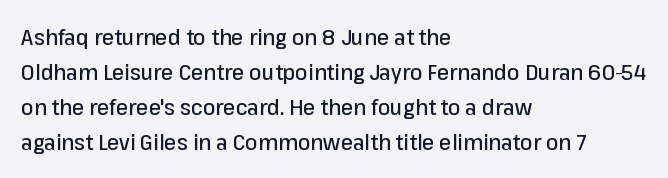
The vertical gap from one line to the next is medium. In terms of posture, this sample is upright. The ragged edge is on the right, which tells us the setting is flush left. Look at the tracking — it's just the regular setting, nothing added. Only glyphs here, with clear space below each row.
